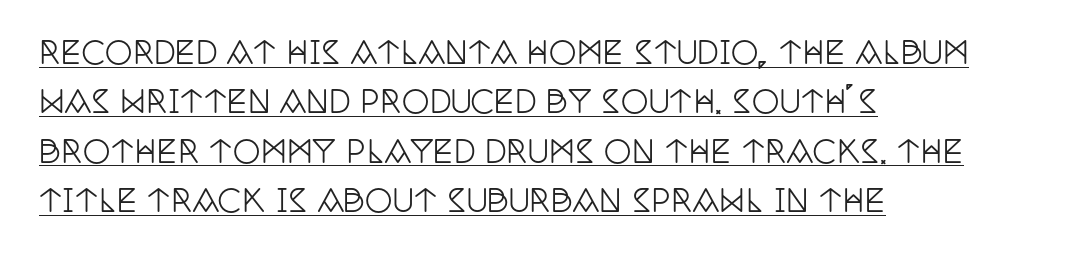
{"serif": "yes", "italic": "no", "width": "condensed", "stroke_contrast": "low", "x_height": "large", "monospaced": "no", "underline": "yes", "align": "left", "line_spacing": "normal", "line_spacing_ratio": 1.59, "letter_spacing": "normal", "letter_spacing_em": 0.0, "glyph_px": 31}
